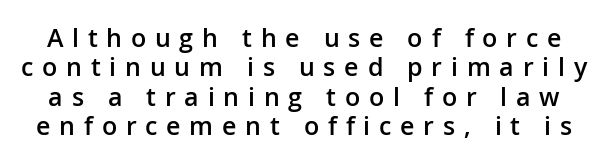
The image shows 25 px text type, upright; set line spacing 1.18x, unusually wide letter spacing (+0.35 em), not underlined.
